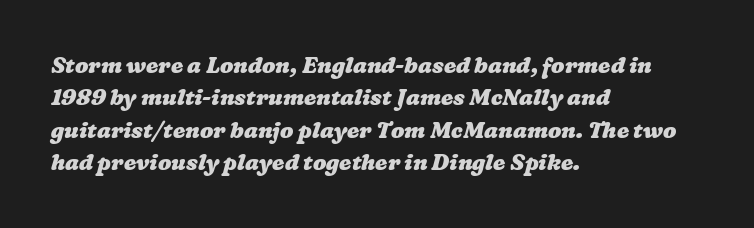
Q: Is the text bold? A: Yes.
Q: Is the text underlined? A: No.
Q: How is the paragraph aligned? A: Left-aligned.
Q: Is the spacing between letters normal or unusually wide? A: Normal.
Q: Is the spacing between lines tight, normal or loose? A: Normal.
